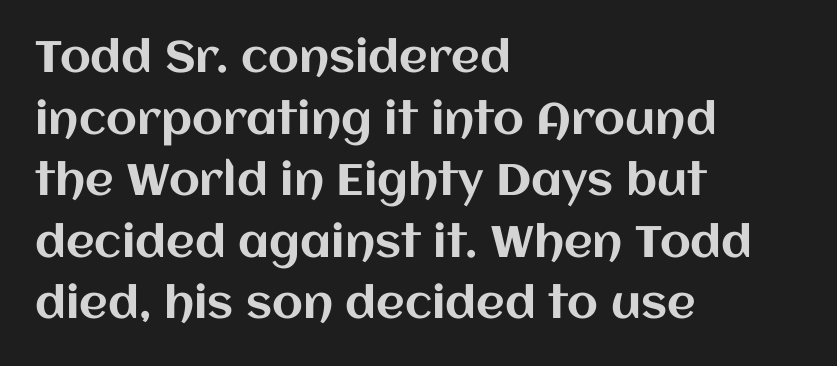
Just letters on the line, the space beneath them empty. The horizontal fit of the characters is conventional and even. Do the characters align in a grid? No, the font is proportional. The designer left line spacing at the default.
